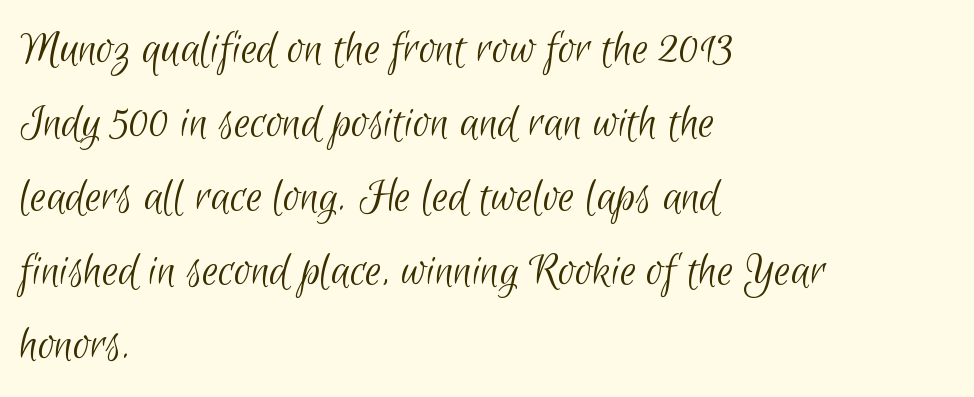
Vertical stems look standard width or narrower in stroke. The words here are not underlined. Interline gaps are of average width in this sample. Line beginnings align vertically; line endings do not.
